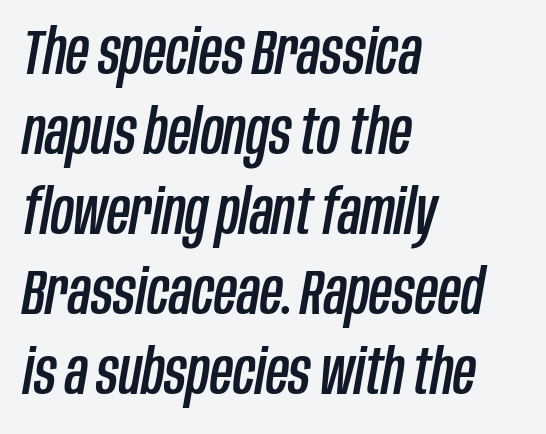
Caption: multi-line text, flush left, ragged right. The gaps between neighbouring characters are ordinary and unremarkable. Looks like regular typesetting: each glyph gets only the width it needs. Descenders hang freely into open space. Evenly set lines give the paragraph a standard silhouette. A typesetter would mark this as italic.
